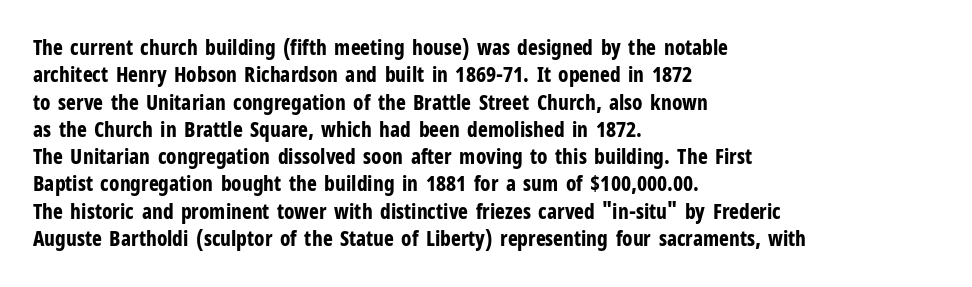
The rendering anchors every line to the left-hand side. This is the regular roman posture of the typeface. A normal amount of white space separates one row of letters from the next. The face used here is rendered with its standard letterfit. A clean baseline with only descenders dipping below it. The sample has been set heavy, in full bold.
